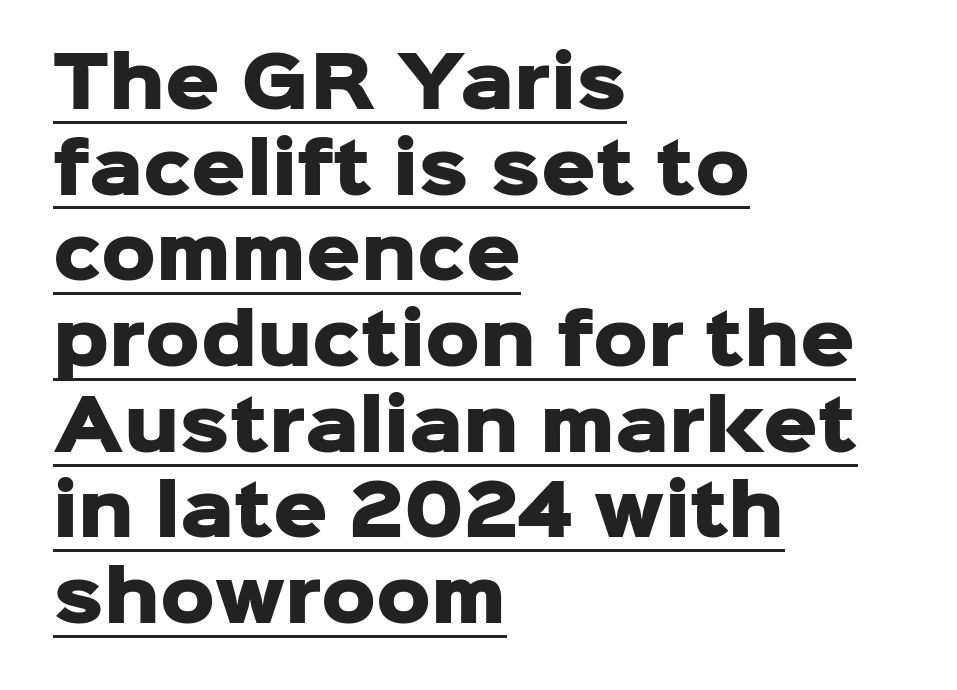
Q: Is the text bold? A: Yes.
Q: Is the text italic (slanted)? A: No, it is upright.
Q: Is the typeface a serif or a sans-serif typeface? A: Sans-serif.
Q: Is the text underlined? A: Yes.
Q: How is the paragraph aligned? A: Left-aligned.
Q: Is the spacing between letters normal or unusually wide? A: Normal.
Q: Is the spacing between lines tight, normal or loose? A: Normal.
Q: Width (condensed, normal, or wide)? A: Normal.
Q: Stroke contrast? A: Low.
Q: x-height? A: Medium.
Q: Monospaced? A: No.
